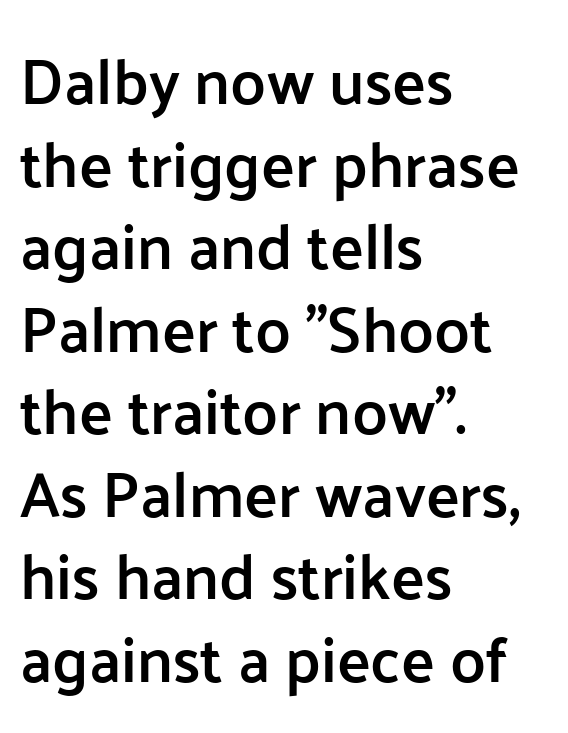
The image shows 63 px semibold sans-serif type, upright; set left-aligned, normal line spacing (1.31x), normal letter spacing, not underlined; low stroke contrast and a medium x-height.
